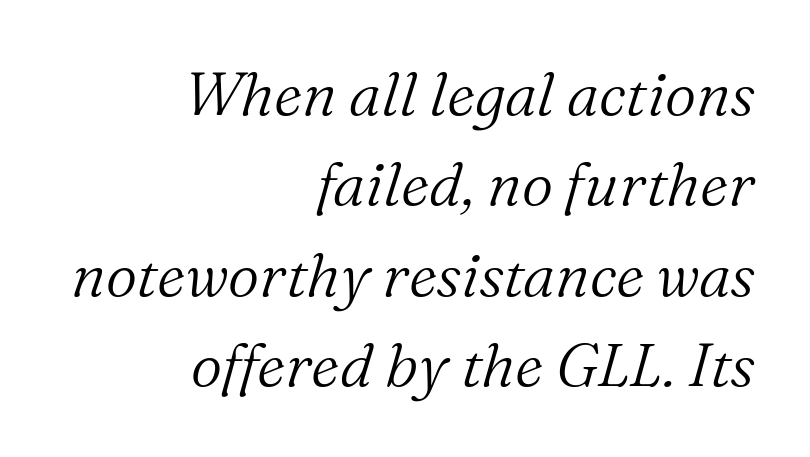
The image shows 61 px light serif type, italic (leaning right); set right-aligned, normal line spacing (1.48x), normal letter spacing, not underlined; medium stroke contrast and a medium x-height.
